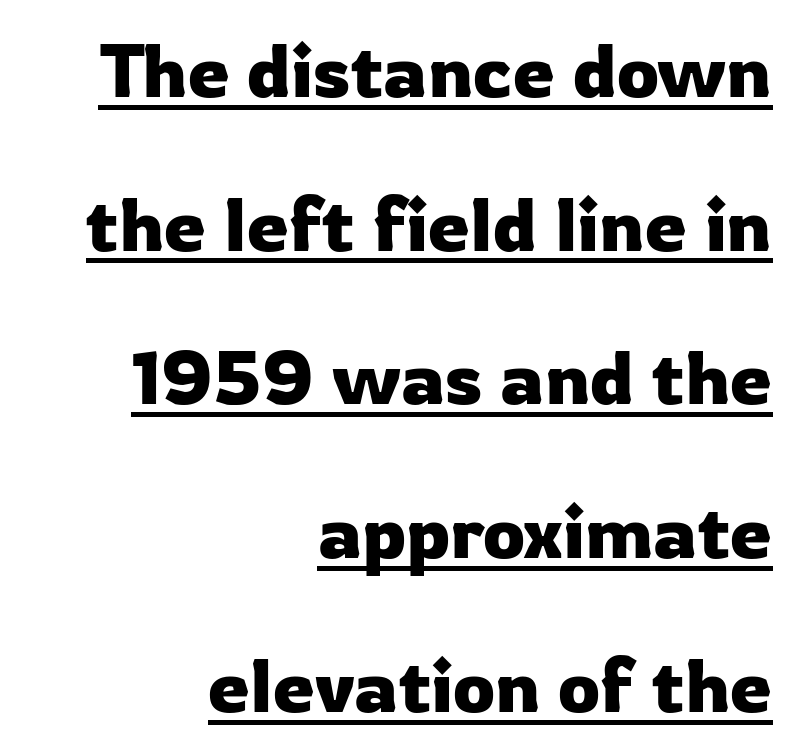
Q: Is the text italic (slanted)? A: No, it is upright.
Q: Is the typeface a serif or a sans-serif typeface? A: Sans-serif.
Q: Is the text underlined? A: Yes.
Q: How is the paragraph aligned? A: Right-aligned.
Q: Is the spacing between letters normal or unusually wide? A: Normal.
Q: Is the spacing between lines tight, normal or loose? A: Loose.
Q: Width (condensed, normal, or wide)? A: Normal.
Q: Stroke contrast? A: Low.
Q: x-height? A: Medium.
Q: Monospaced? A: No.
